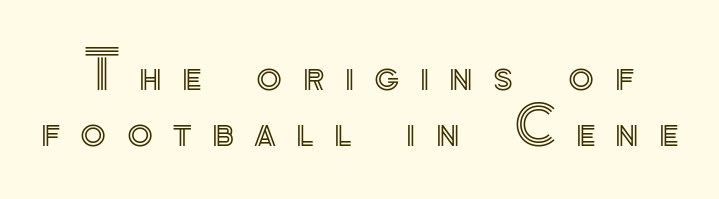
Q: Is the text italic (slanted)? A: No, it is upright.
Q: Is the text underlined? A: No.
Q: Is the spacing between letters normal or unusually wide? A: Unusually wide.
Q: Is the spacing between lines tight, normal or loose? A: Tight.
Q: Width (condensed, normal, or wide)? A: Normal.
Q: x-height? A: Small.
Q: Monospaced? A: No.
